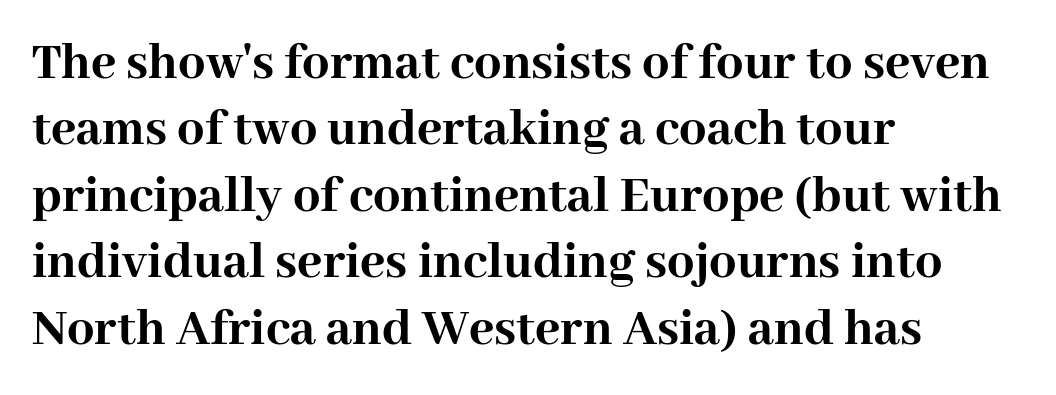
{"serif": "yes", "italic": "no", "bold": "yes", "weight": "semibold", "width": "normal", "stroke_contrast": "high", "x_height": "medium", "monospaced": "no", "underline": "no", "align": "left", "line_spacing_ratio": 1.23, "letter_spacing": "normal", "letter_spacing_em": 0.0, "glyph_px": 54}
